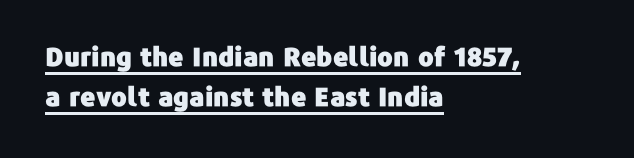
{"italic": "no", "underline": "yes", "align": "left", "line_spacing": "normal", "line_spacing_ratio": 1.54, "letter_spacing": "normal", "letter_spacing_em": 0.0, "glyph_px": 26}
